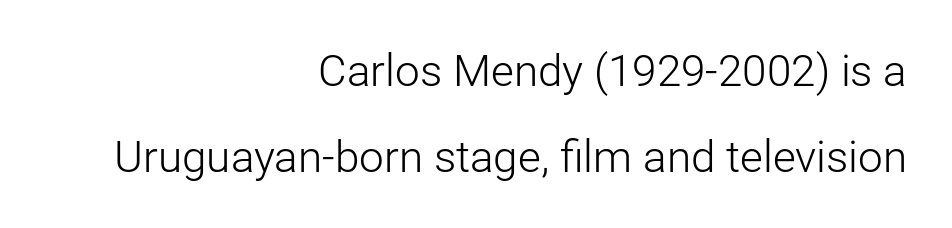
{"serif": "no", "italic": "no", "bold": "no", "weight": "light", "width": "normal", "stroke_contrast": "low", "x_height": "medium", "monospaced": "no", "underline": "no", "align": "right", "line_spacing": "loose", "line_spacing_ratio": 1.95, "letter_spacing": "normal", "letter_spacing_em": 0.0, "glyph_px": 44}
